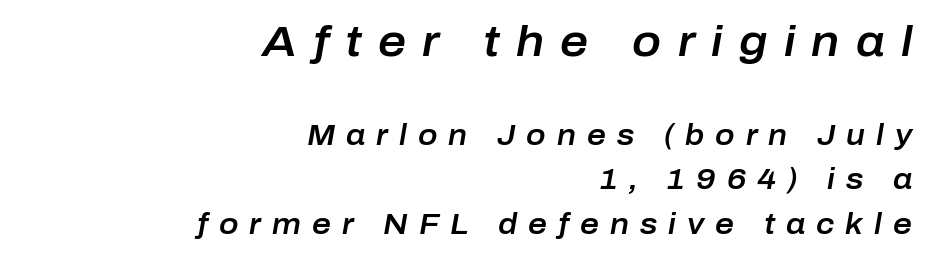
{"italic": "yes", "lean": "right", "slant_degrees": 10, "width": "normal", "stroke_contrast": "low", "x_height": "medium", "monospaced": "no", "underline": "no", "align": "right", "line_spacing": "normal", "line_spacing_ratio": 1.54, "letter_spacing": "wide", "letter_spacing_em": 0.38, "larger_block": "first", "size_ratio": 1.48, "glyph_px": 43}
